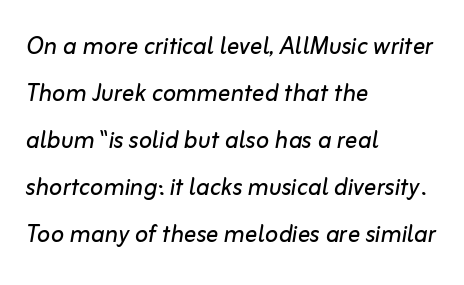
The image shows 31 px regular-weight type, italic (leaning right); set left-aligned, normal line spacing (1.52x), normal letter spacing, not underlined; low stroke contrast and a medium x-height.
